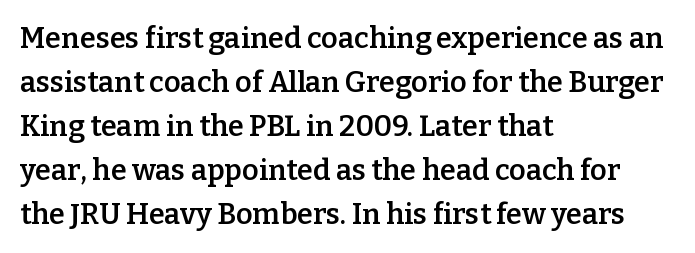
The image shows 29 px semibold serif type, upright; set left-aligned, normal line spacing (1.52x), normal letter spacing, not underlined; low stroke contrast and a medium x-height.
